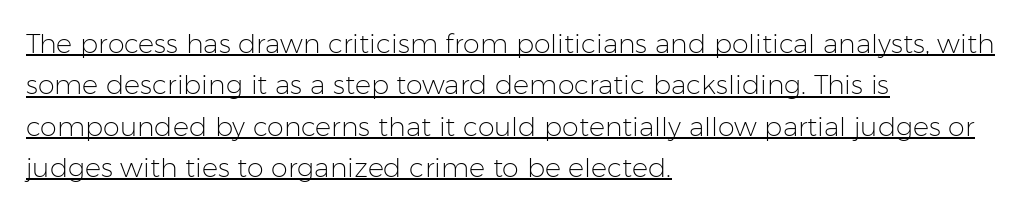
Q: Is the text bold? A: No.
Q: Is the text italic (slanted)? A: No, it is upright.
Q: Is the text underlined? A: Yes.
Q: How is the paragraph aligned? A: Left-aligned.
Q: Is the spacing between letters normal or unusually wide? A: Normal.
Q: Is the spacing between lines tight, normal or loose? A: Normal.
